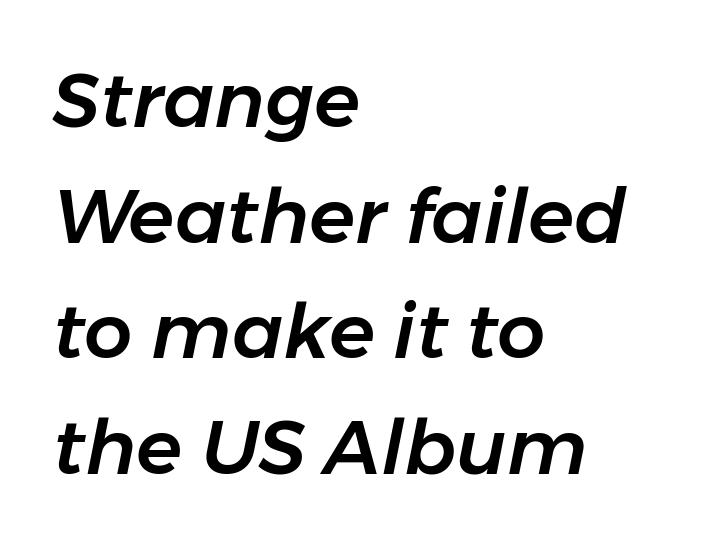
The image shows 76 px text type, italic (leaning right); set left-aligned, normal line spacing (1.52x), normal letter spacing, not underlined; low stroke contrast and a medium x-height.
